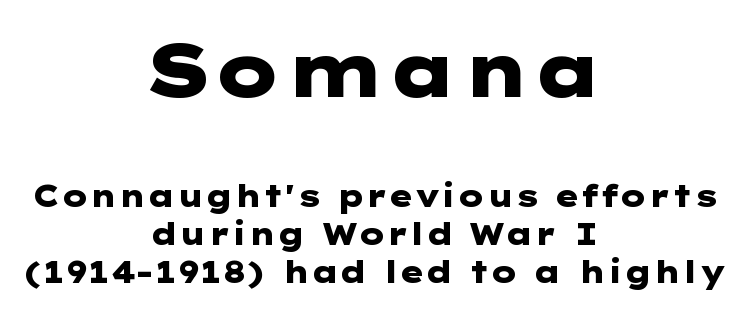
{"serif": "no", "italic": "no", "bold": "yes", "weight": "heavy", "width": "wide", "stroke_contrast": "low", "x_height": "medium", "underline": "no", "align": "center", "line_spacing": "normal", "line_spacing_ratio": 1.27, "letter_spacing": "normal", "letter_spacing_em": 0.0, "larger_block": "first", "size_ratio": 2.5, "glyph_px": 75}
